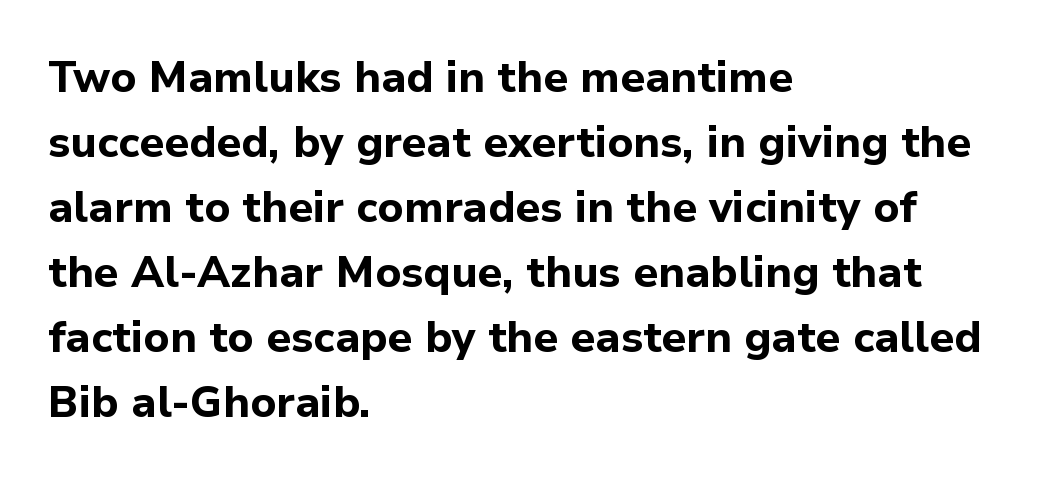
The image shows 43 px bold sans-serif type, upright; set left-aligned, normal line spacing (1.51x), normal letter spacing, not underlined; low stroke contrast and a medium x-height.
